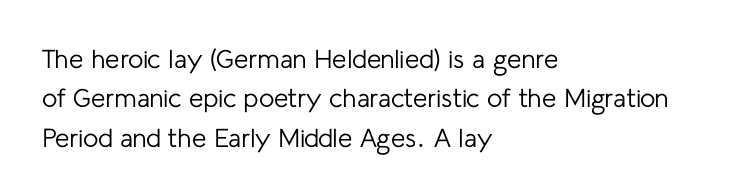
The image shows 26 px text type, upright; set left-aligned, normal line spacing (1.51x), normal letter spacing, not underlined.
